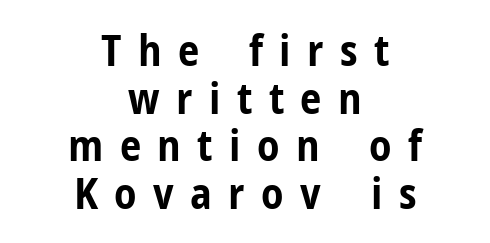
{"serif": "no", "italic": "no", "bold": "yes", "weight": "bold", "width": "condensed", "stroke_contrast": "low", "x_height": "medium", "monospaced": "no", "underline": "no", "align": "center", "line_spacing": "tight", "line_spacing_ratio": 1.11, "letter_spacing": "wide", "letter_spacing_em": 0.38, "glyph_px": 43}
